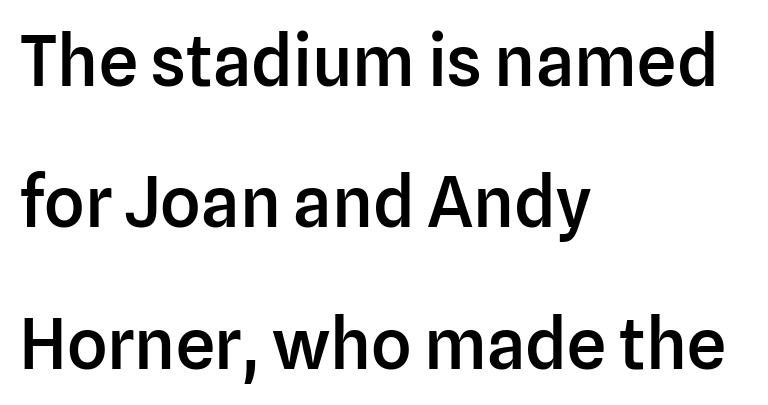
The image shows 70 px semibold sans-serif type, upright; set left-aligned, loose line spacing (2.02x), normal letter spacing, not underlined; low stroke contrast and a medium x-height.
